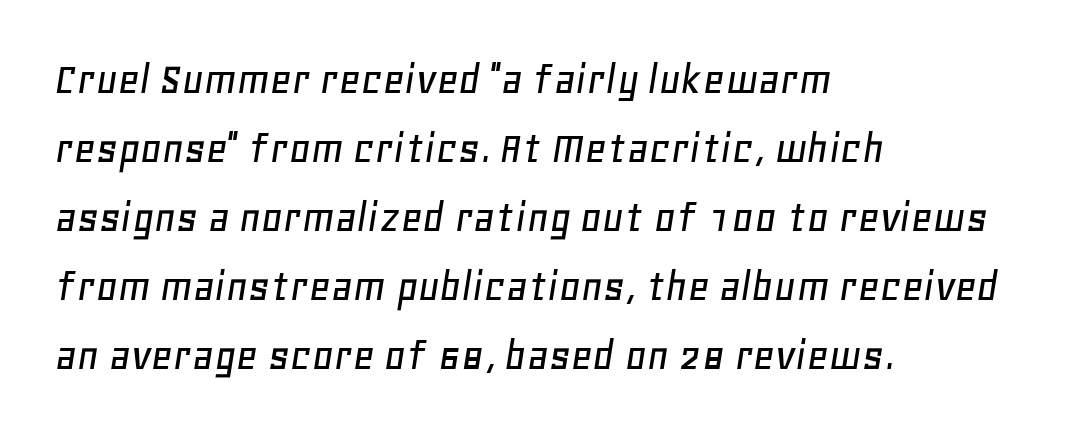
The image shows 47 px text type, italic (leaning right); set left-aligned, normal line spacing (1.47x), normal letter spacing, not underlined; low stroke contrast and a large x-height.
